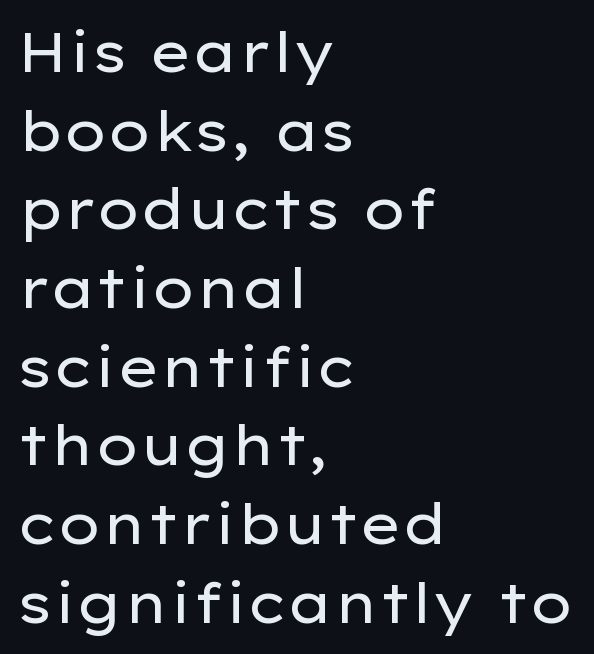
The image shows 55 px regular-weight, wide sans-serif type, upright; set left-aligned, normal line spacing (1.43x), normal letter spacing, not underlined; low stroke contrast and a medium x-height.
